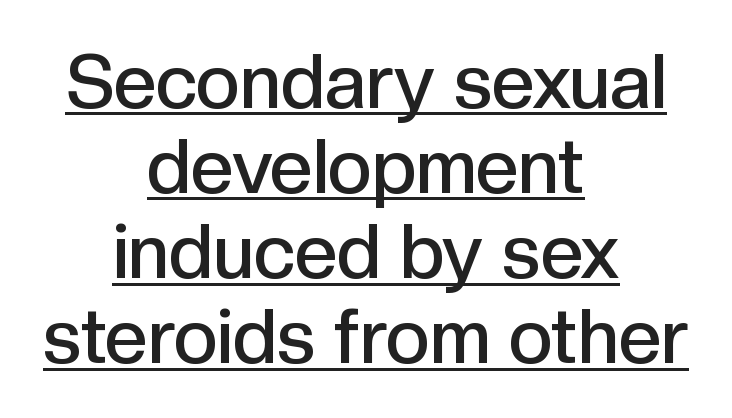
Neither beginnings nor endings align; midpoints do. This rendering features underlined lettering. Short note: letters normally spaced. A bit beefed up — I'd call it semibold rather than bold. These lines huddle together more closely than default settings would place them. Vertical strokes here are truly vertical.
